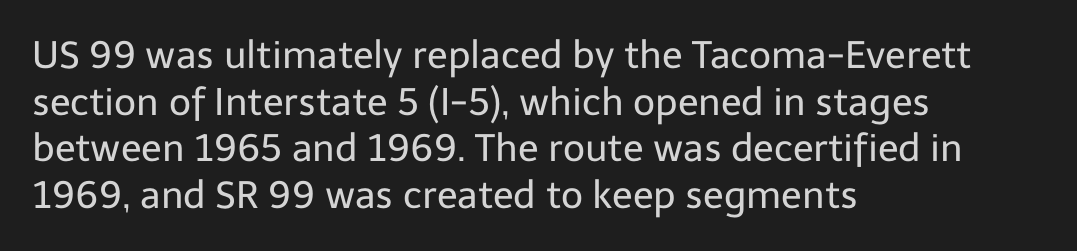
{"serif": "no", "italic": "no", "bold": "no", "weight": "regular", "width": "normal", "stroke_contrast": "low", "x_height": "medium", "monospaced": "no", "underline": "no", "align": "left", "line_spacing_ratio": 1.23, "letter_spacing": "normal", "letter_spacing_em": 0.0, "glyph_px": 38}
